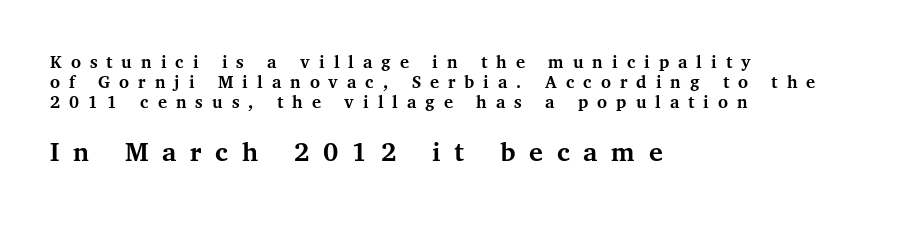
{"serif": "yes", "italic": "no", "bold": "yes", "weight": "semibold", "width": "normal", "stroke_contrast": "medium", "x_height": "medium", "monospaced": "no", "underline": "no", "align": "left", "line_spacing": "tight", "line_spacing_ratio": 1.06, "letter_spacing": "wide", "letter_spacing_em": 0.47, "larger_block": "second", "size_ratio": 1.53, "glyph_px": 29}
